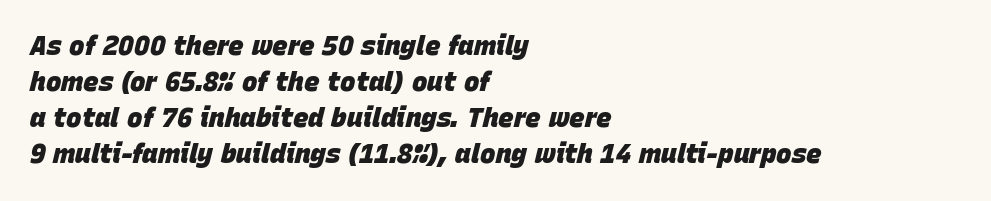
Q: Is the text bold? A: Yes.
Q: Is the text italic (slanted)? A: Yes, it leans right by about 15 degrees.
Q: Is the text underlined? A: No.
Q: How is the paragraph aligned? A: Left-aligned.
Q: Is the spacing between letters normal or unusually wide? A: Normal.
Q: Is the spacing between lines tight, normal or loose? A: Normal.
